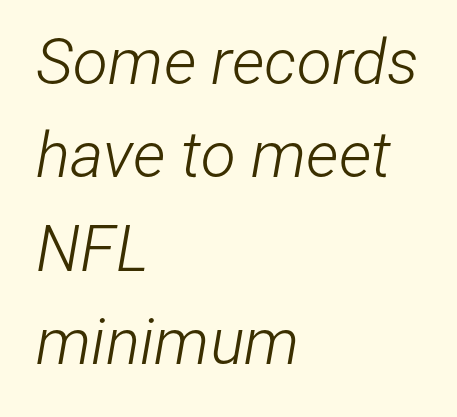
The image shows 64 px light, condensed type, italic (leaning right); set left-aligned, normal line spacing (1.46x), normal letter spacing, not underlined; low stroke contrast and a medium x-height.
